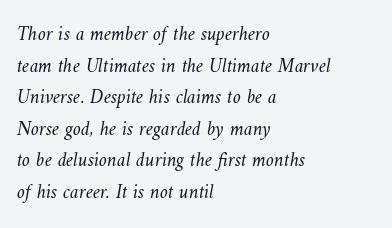
Q: Is the text bold? A: No.
Q: Is the text underlined? A: No.
Q: How is the paragraph aligned? A: Left-aligned.
Q: Is the spacing between letters normal or unusually wide? A: Normal.
Q: Is the spacing between lines tight, normal or loose? A: Normal.
